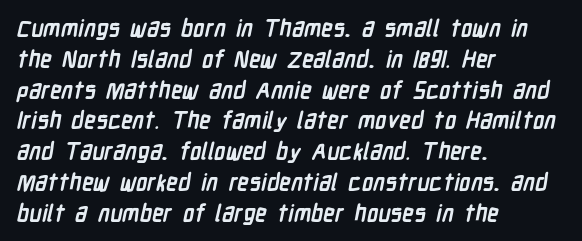
Students, this is bold: see how much ink each stroke carries. Alignment: flush left. Rows of type keep a routine distance in the vertical direction. Lines of text with bare space underneath. The letters sit at their default tracking, neither squeezed nor spread.
